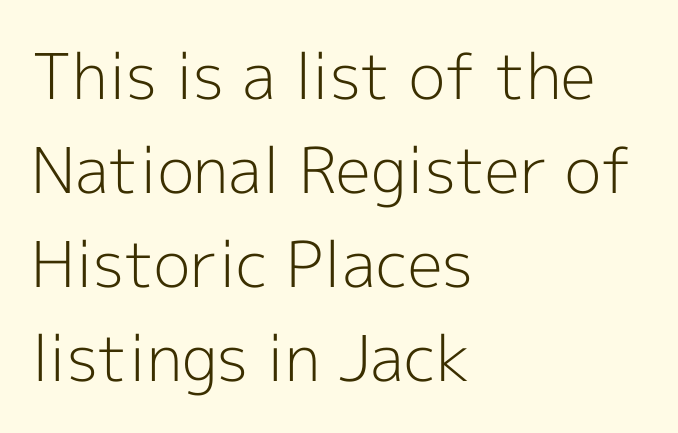
{"serif": "no", "italic": "no", "bold": "no", "weight": "light", "width": "normal", "x_height": "medium", "monospaced": "no", "underline": "no", "align": "left", "line_spacing": "normal", "line_spacing_ratio": 1.49, "letter_spacing": "normal", "letter_spacing_em": 0.0, "glyph_px": 63}
